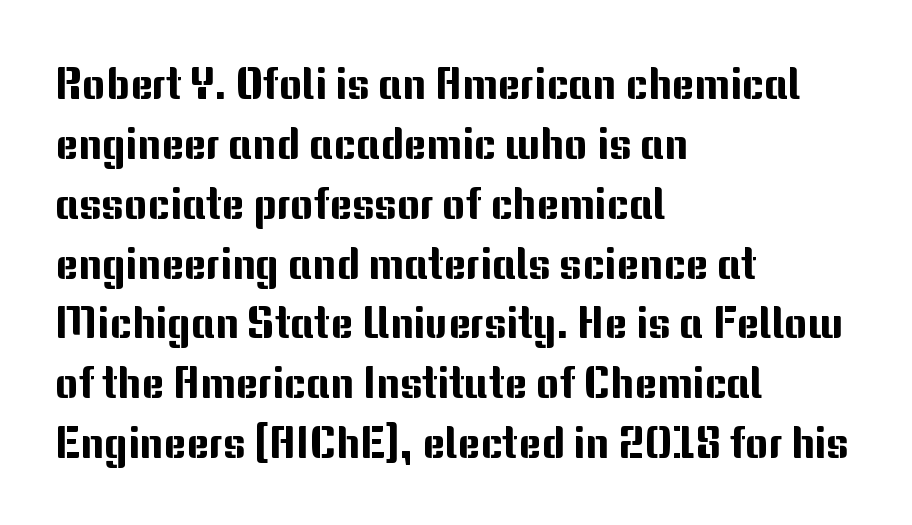
Words float on clear page, feet unadorned. Nope, not italic — everything's standing straight. The face used here is proportionally spaced, like ordinary book or web type. In terms of leading, this rendering sits right in the middle. Short note: letters normally spaced.
